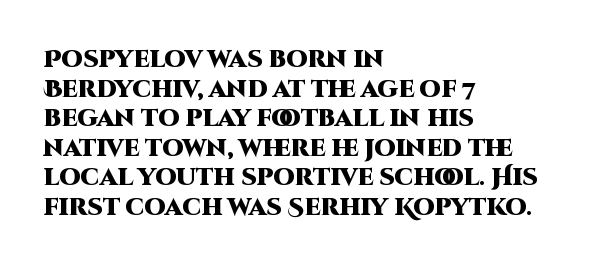
{"italic": "no", "bold": "yes", "underline": "no", "align": "left", "line_spacing_ratio": 1.23, "letter_spacing": "normal", "letter_spacing_em": 0.0, "glyph_px": 24}
